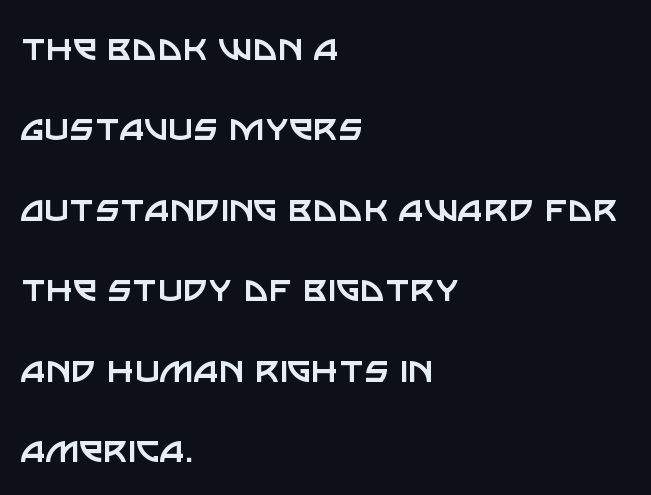
The image shows 43 px regular-weight sans-serif type, upright; set left-aligned, line spacing 1.87x, normal letter spacing, not underlined; low stroke contrast and a large x-height.
